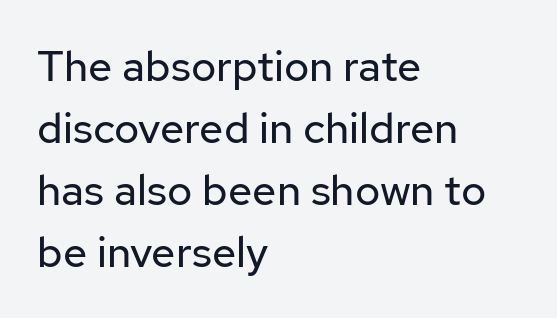
{"serif": "no", "italic": "no", "bold": "no", "weight": "regular", "width": "normal", "stroke_contrast": "low", "x_height": "medium", "monospaced": "no", "underline": "no", "align": "left", "line_spacing": "normal", "line_spacing_ratio": 1.44, "letter_spacing": "normal", "letter_spacing_em": 0.0, "glyph_px": 43}
